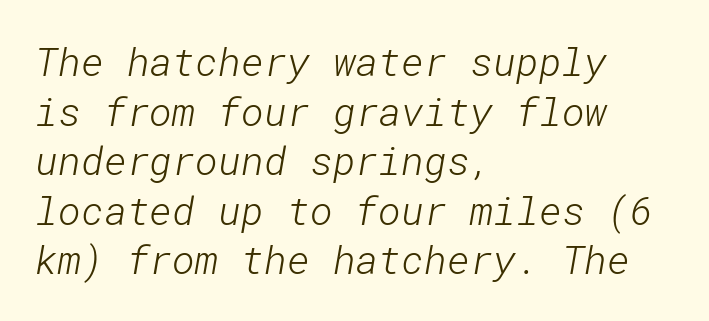
The image shows 39 px light sans-serif type; set left-aligned, normal line spacing (1.27x), normal letter spacing, not underlined; low stroke contrast and a medium x-height.
